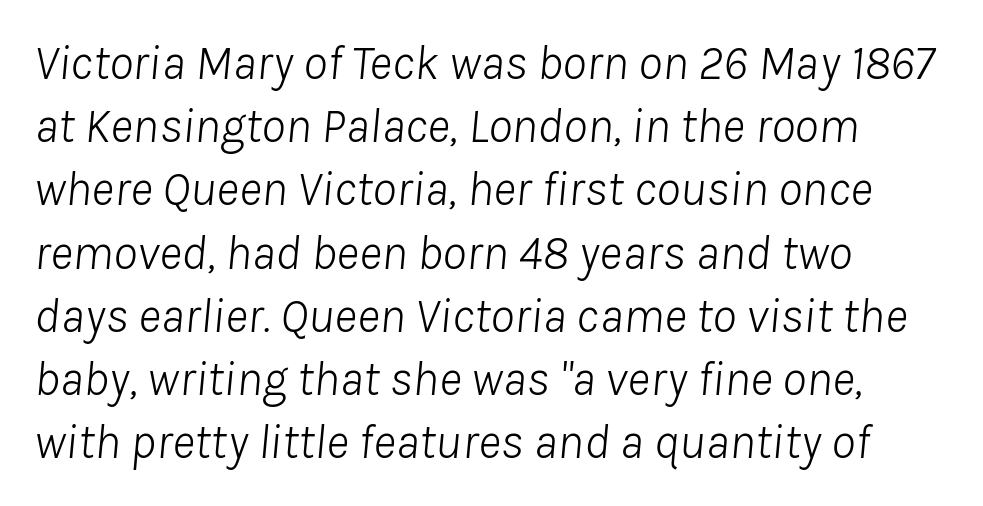
The image shows 49 px light type, italic (leaning right); set left-aligned, normal line spacing (1.29x), normal letter spacing, not underlined; low stroke contrast and a medium x-height.
